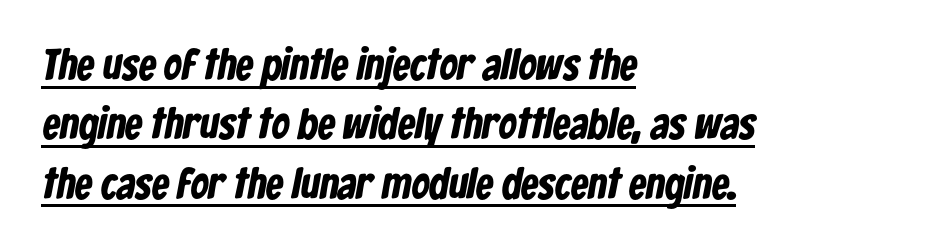
Q: Is the text bold? A: Yes.
Q: Is the typeface a serif or a sans-serif typeface? A: Sans-serif.
Q: Is the text underlined? A: Yes.
Q: How is the paragraph aligned? A: Left-aligned.
Q: Is the spacing between letters normal or unusually wide? A: Normal.
Q: Is the spacing between lines tight, normal or loose? A: Normal.
Q: Width (condensed, normal, or wide)? A: Condensed.
Q: Stroke contrast? A: Low.
Q: x-height? A: Medium.
Q: Monospaced? A: No.
